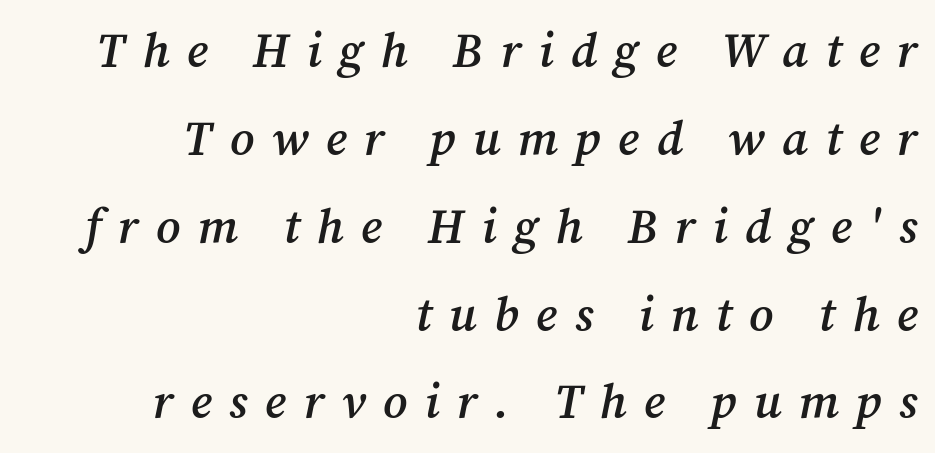
Q: Is the text bold? A: Semi-bold.
Q: Is the text italic (slanted)? A: Yes, it leans right by about 12 degrees.
Q: Is the typeface a serif or a sans-serif typeface? A: Serif.
Q: Is the text underlined? A: No.
Q: How is the paragraph aligned? A: Right-aligned.
Q: Is the spacing between letters normal or unusually wide? A: Unusually wide.
Q: Width (condensed, normal, or wide)? A: Normal.
Q: Stroke contrast? A: Medium.
Q: x-height? A: Medium.
Q: Monospaced? A: No.
